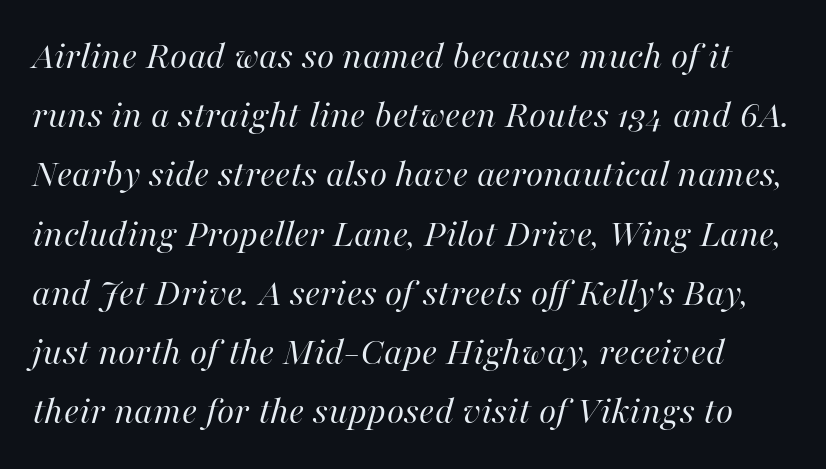
Q: Is the text bold? A: No.
Q: Is the text italic (slanted)? A: Yes, it leans right by about 16 degrees.
Q: Is the text underlined? A: No.
Q: Is the spacing between letters normal or unusually wide? A: Normal.
Q: Is the spacing between lines tight, normal or loose? A: Normal.
Q: Width (condensed, normal, or wide)? A: Normal.
Q: Stroke contrast? A: High.
Q: x-height? A: Medium.
Q: Monospaced? A: No.
